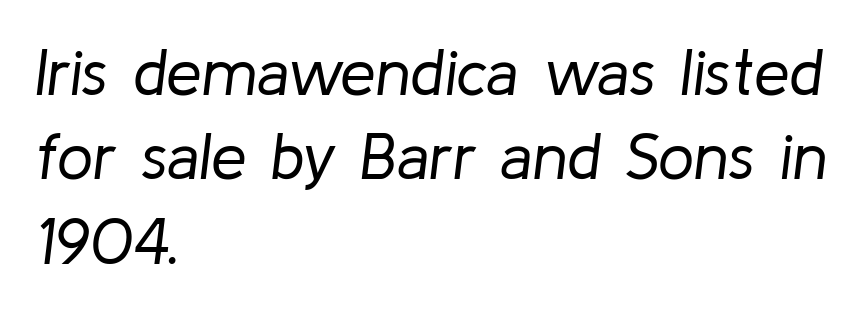
Q: Is the text bold? A: No.
Q: Is the text italic (slanted)? A: Yes, it leans right by about 8 degrees.
Q: Is the text underlined? A: No.
Q: How is the paragraph aligned? A: Left-aligned.
Q: Is the spacing between letters normal or unusually wide? A: Normal.
Q: Is the spacing between lines tight, normal or loose? A: Normal.
Q: Width (condensed, normal, or wide)? A: Normal.
Q: Stroke contrast? A: Low.
Q: x-height? A: Medium.
Q: Monospaced? A: No.
